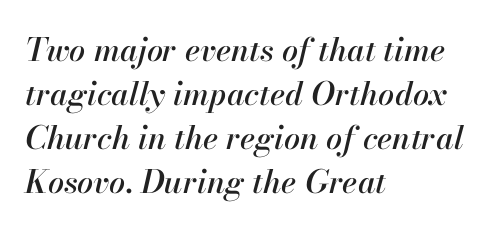
Nobody touched the tracking dial on this one. The line-height multiplier appears to be the usual default. The lettering tilts uniformly, giving the passage an italic look. Layout note: lines flush left. A clean baseline with only descenders dipping below it. Each letter keeps its own natural width here, so spacing adapts to shape.
